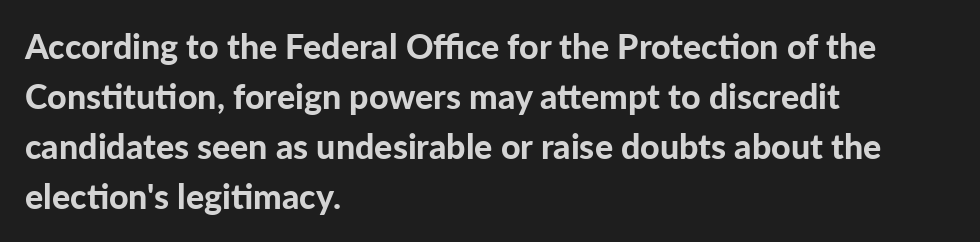
Looks like regular typesetting: each glyph gets only the width it needs. These lines are set flush left with a ragged right edge. The face used here is a sans, in the tradition of grotesques and geometrics. The rendering keeps characters at their native spacing. Characters remain perfectly vertical along every line. The lines sit at an ordinary, default distance from one another.
